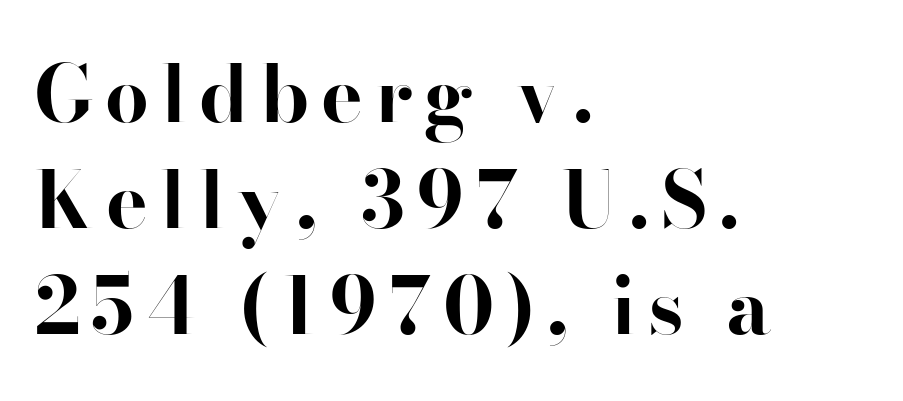
Q: Is the text bold? A: Yes.
Q: Is the text italic (slanted)? A: No, it is upright.
Q: Is the typeface a serif or a sans-serif typeface? A: Serif.
Q: Is the text underlined? A: No.
Q: How is the paragraph aligned? A: Left-aligned.
Q: Is the spacing between lines tight, normal or loose? A: Normal.
Q: Width (condensed, normal, or wide)? A: Normal.
Q: Stroke contrast? A: High.
Q: x-height? A: Small.
Q: Monospaced? A: No.
